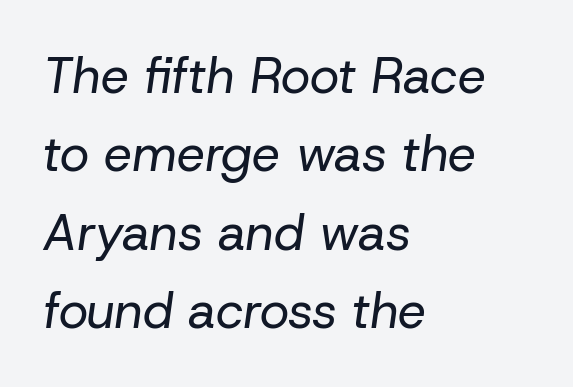
Ink coverage per letter is moderate at most. Slanted lettering throughout. Short note: letters normally spaced. Proportional: the letters do not fall into vertical columns.
